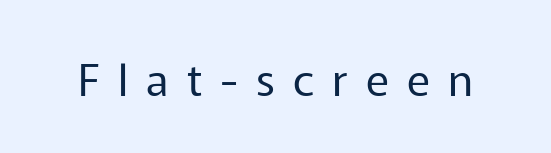
The type is letterspaced generously, with wide tracking. Here the designer chose a conventional face with non-uniform glyph widths. Decoration check: the copy has no underline. Weight: not bold — regular or lighter. Upright lettering throughout.
